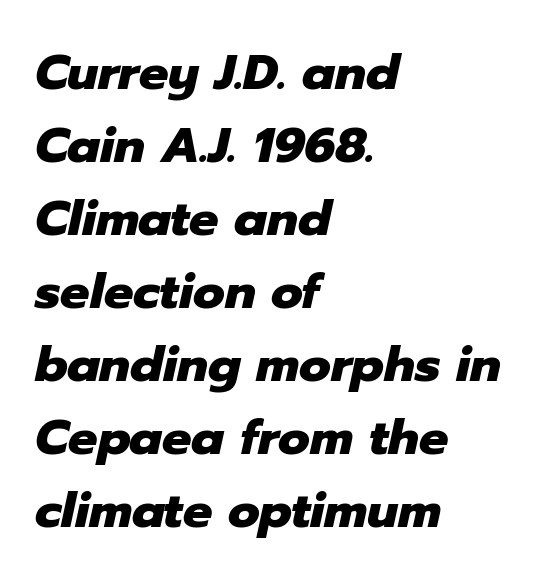
This is heavy type, rendered in bold. Underline: absent. Is the type slanted? Yes — the strokes lean at a clear angle. Here the designer chose a conventional face with non-uniform glyph widths. No extra tracking has been applied to these lines. Every row of glyphs begins at an identical x-position on the left.
